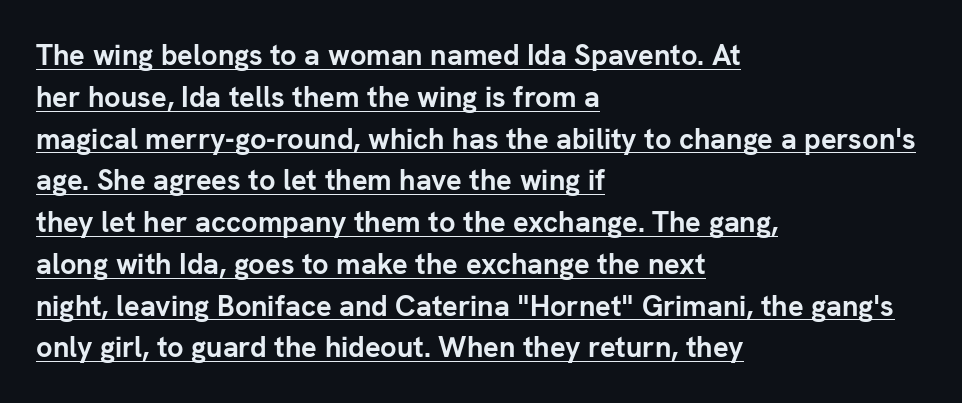
Upright lettering throughout. Each new line begins a customary step beneath the previous one. The rendering uses natural spacing where letterforms have individual widths. The passage shown is typeset with a sans-serif family. Is the block centered? No — it sits flush against the left margin. Notice how thick the strokes are: this is what a full bold looks like.
